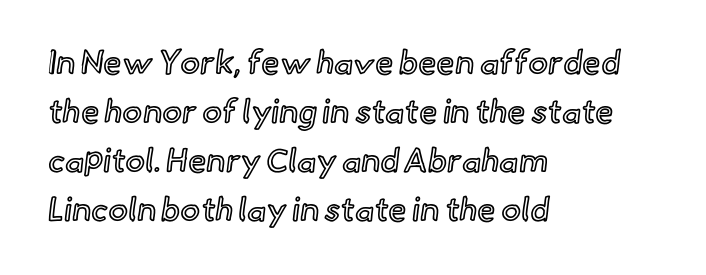
The image shows 33 px text type; set left-aligned, normal line spacing (1.48x), normal letter spacing, not underlined; a small x-height.
